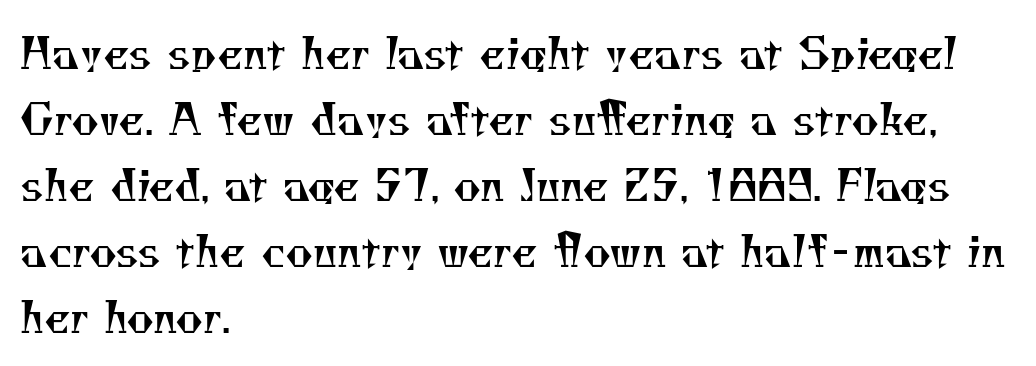
The image shows 42 px regular-weight serif type; set left-aligned, normal line spacing (1.57x), normal letter spacing, not underlined; medium stroke contrast and a small x-height.
